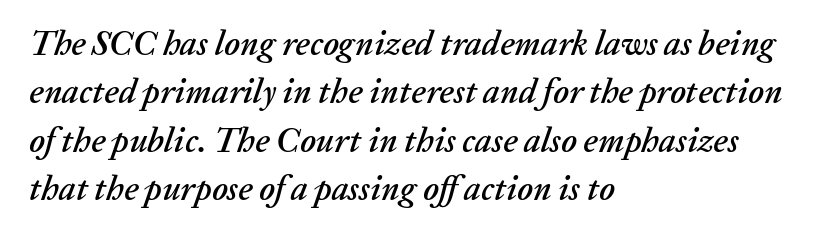
Spacing verdict: proportional, widths tailored to each character. The paragraph shown leans on its left margin. The gaps between neighbouring characters are ordinary and unremarkable. The baseline area is clear.
